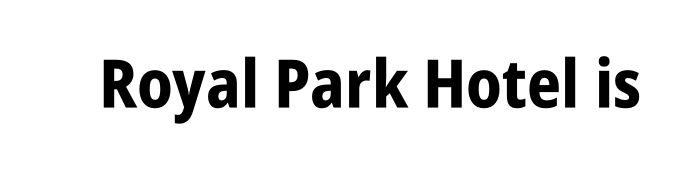
{"serif": "no", "italic": "no", "bold": "yes", "weight": "bold", "width": "condensed", "stroke_contrast": "low", "x_height": "large", "monospaced": "no", "underline": "no", "letter_spacing": "normal", "letter_spacing_em": 0.0, "glyph_px": 67}
